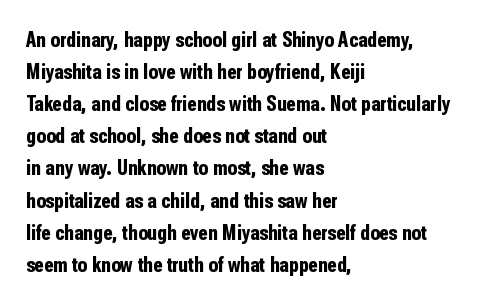
The image shows 22 px bold type, upright; set left-aligned, normal line spacing (1.46x), normal letter spacing, not underlined.
